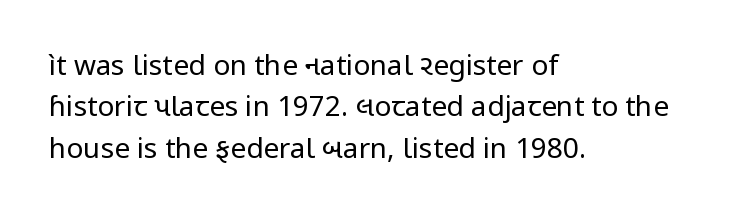
Q: Is the text bold? A: No.
Q: Is the text italic (slanted)? A: No, it is upright.
Q: Is the typeface a serif or a sans-serif typeface? A: Sans-serif.
Q: Is the text underlined? A: No.
Q: How is the paragraph aligned? A: Left-aligned.
Q: Is the spacing between letters normal or unusually wide? A: Normal.
Q: Is the spacing between lines tight, normal or loose? A: Normal.
Q: Width (condensed, normal, or wide)? A: Normal.
Q: Stroke contrast? A: Low.
Q: x-height? A: Medium.
Q: Monospaced? A: No.
